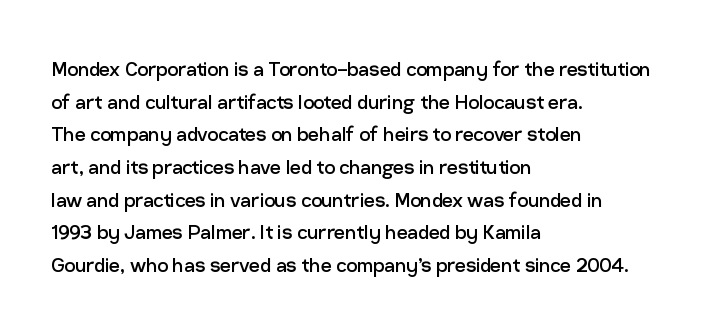
Plain, unruled lines of type. Ordinary non-slanted type is in use. Does extra space separate the letters? No, they use regular spacing. This is not heavy type; no bold has been used. These lines sit exactly where default settings would place them. Reading down the block, your eye returns to a fixed left position each line.
